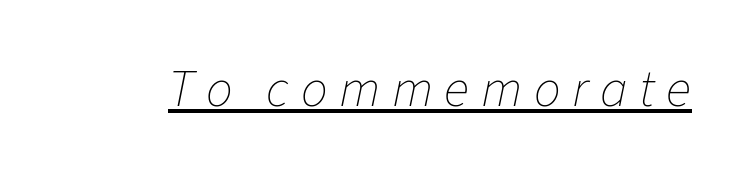
The passage shown is typed in a proportional face where columns would drift. A light-to-regular cut is what we see here. The typesetter has applied underlining to the passage shown. There's an unmistakable incline to the writing here. Students, note that the glyphs here are deliberately spaced far apart.
